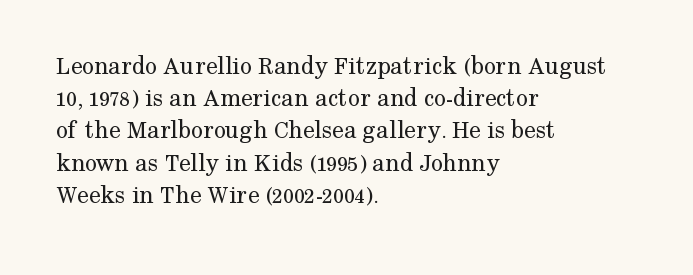
No letter is thick-stroked: the sample isn't bold. The lettering stays uniformly vertical, giving the passage a roman look. This sample uses plain, unmodified letter spacing. These lines stack with their left ends in a neat column. The gap between lines stays unmarked.
